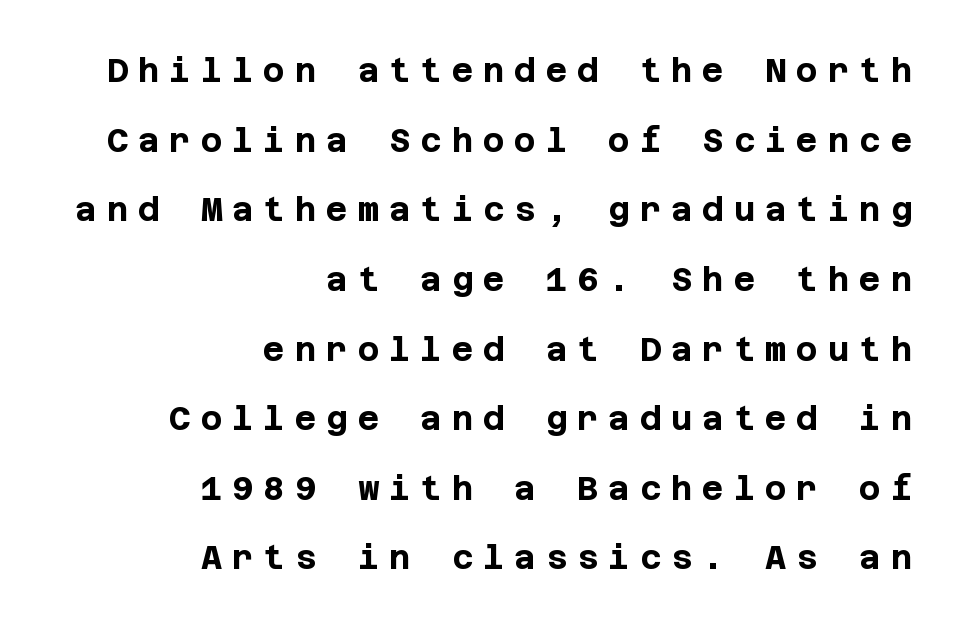
Q: Is the text bold? A: Yes.
Q: Is the text italic (slanted)? A: No, it is upright.
Q: Is the typeface a serif or a sans-serif typeface? A: Sans-serif.
Q: Is the text underlined? A: No.
Q: How is the paragraph aligned? A: Right-aligned.
Q: Is the spacing between letters normal or unusually wide? A: Unusually wide.
Q: Is the spacing between lines tight, normal or loose? A: Loose.
Q: Width (condensed, normal, or wide)? A: Normal.
Q: Stroke contrast? A: Low.
Q: x-height? A: Large.
